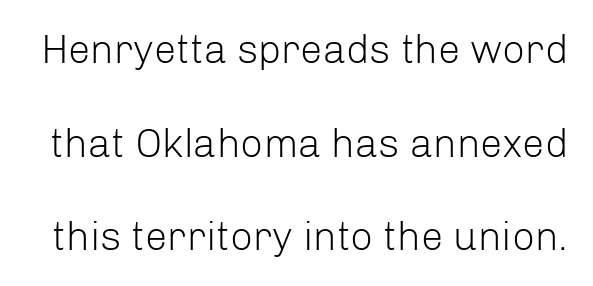
The image shows 40 px light sans-serif type, upright; set loose line spacing (2.34x), normal letter spacing, not underlined; low stroke contrast and a medium x-height.
